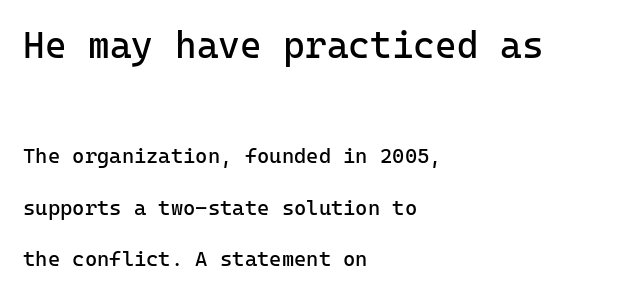
{"serif": "no", "italic": "no", "bold": "no", "weight": "regular", "width": "normal", "stroke_contrast": "low", "x_height": "medium", "monospaced": "yes", "underline": "no", "align": "left", "line_spacing": "loose", "line_spacing_ratio": 2.45, "letter_spacing": "normal", "letter_spacing_em": 0.0, "larger_block": "first", "size_ratio": 1.76, "glyph_px": 37}
